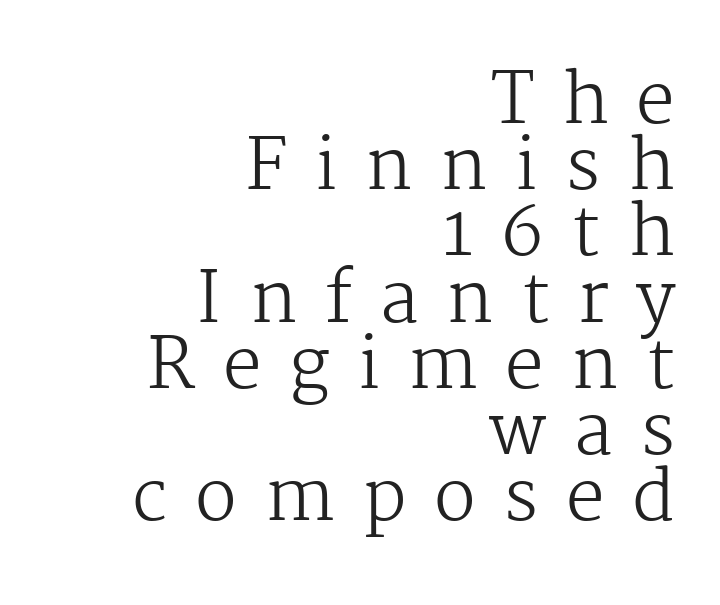
The image shows 69 px regular-weight serif type, upright; set right-aligned, tight line spacing (0.96x), unusually wide letter spacing (+0.4 em), not underlined; medium stroke contrast and a medium x-height.
